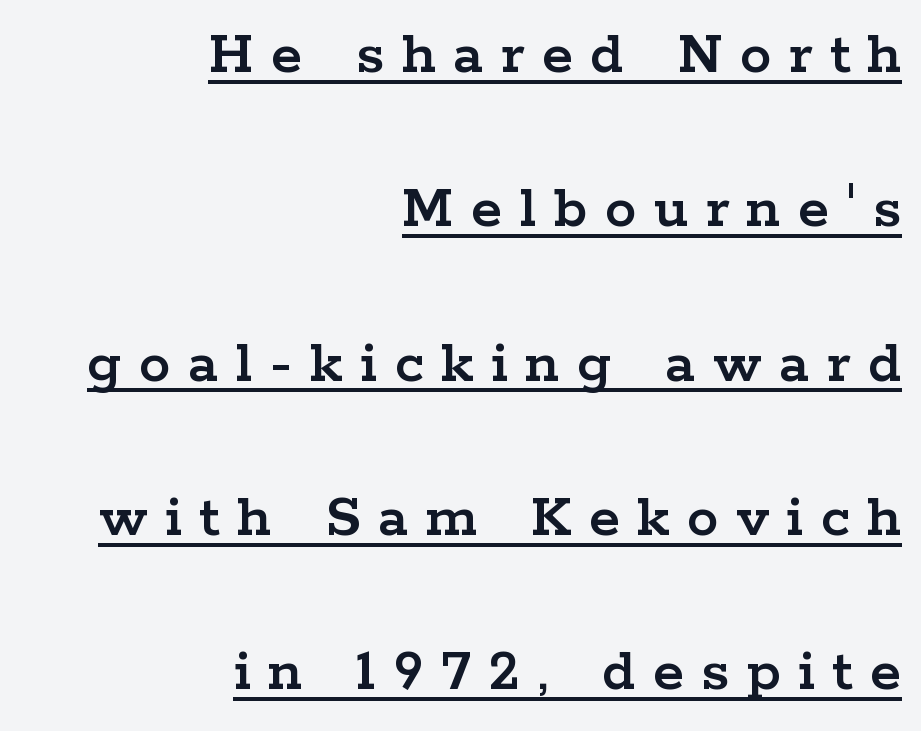
The image shows 63 px wide serif type, upright; set right-aligned, loose line spacing (2.45x), unusually wide letter spacing (+0.28 em), underlined; low stroke contrast and a medium x-height.
